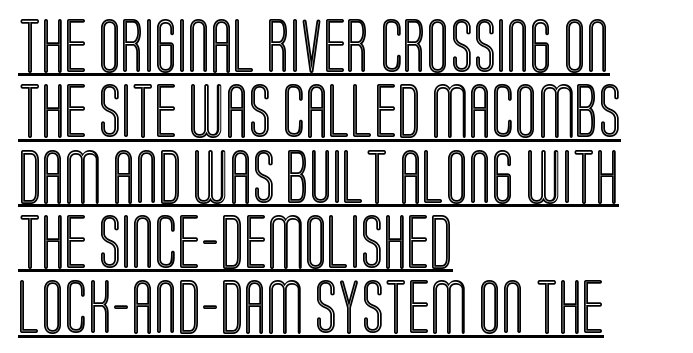
{"italic": "no", "width": "condensed", "x_height": "large", "monospaced": "no", "underline": "yes", "align": "left", "line_spacing_ratio": 1.21, "letter_spacing": "normal", "letter_spacing_em": 0.0, "glyph_px": 54}
